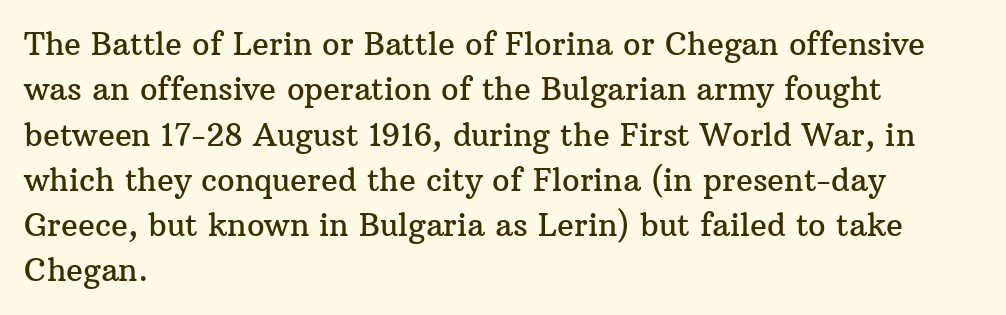
{"serif": "yes", "italic": "no", "width": "normal", "stroke_contrast": "medium", "x_height": "medium", "monospaced": "no", "underline": "no", "align": "left", "line_spacing": "normal", "line_spacing_ratio": 1.46, "letter_spacing": "normal", "letter_spacing_em": 0.0, "glyph_px": 31}
